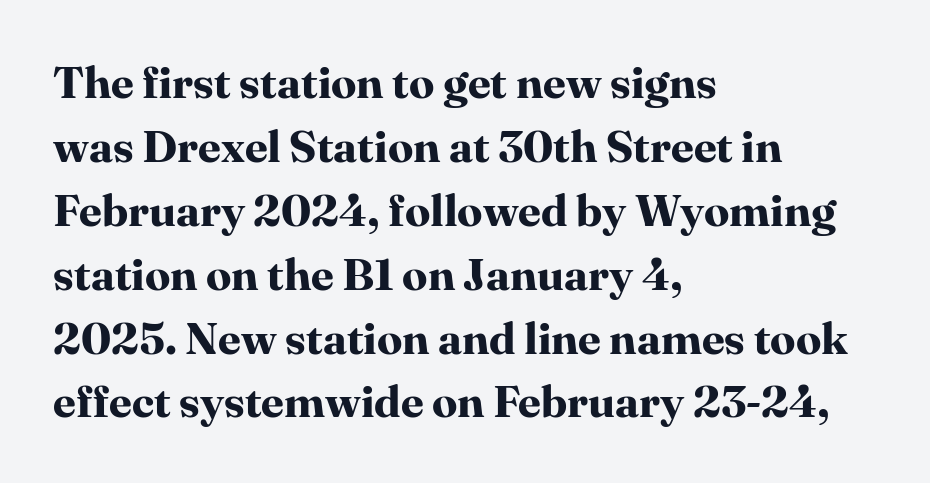
Vertically, the passage feels balanced, rows spaced as you'd expect. Notice how the stems are strictly vertical — no italics here. Horizontally, the lines are justified to the leading edge only. Examine the stroke ends and you'll spot serifs. No extra tracking has been applied to these lines. The face used here has the dense, thick strokes of a bold.
